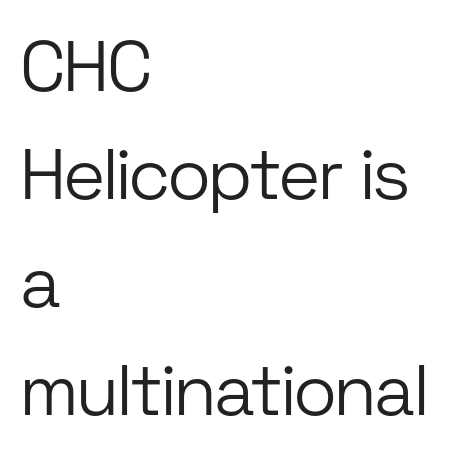
{"serif": "no", "italic": "no", "bold": "no", "weight": "light", "width": "normal", "stroke_contrast": "low", "x_height": "medium", "monospaced": "no", "underline": "no", "align": "left", "line_spacing": "normal", "line_spacing_ratio": 1.5, "letter_spacing": "normal", "letter_spacing_em": 0.0, "glyph_px": 72}
